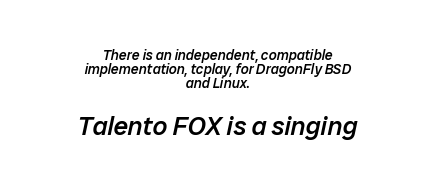
The image shows 26 px text type, italic (leaning right); set centered, tight line spacing (1.01x), normal letter spacing, not underlined; the second (bottom) block is 1.86x larger.
